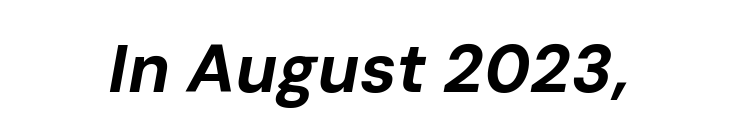
{"italic": "yes", "lean": "right", "slant_degrees": 10, "bold": "yes", "weight": "bold", "width": "normal", "stroke_contrast": "low", "x_height": "medium", "monospaced": "no", "underline": "no", "letter_spacing": "normal", "letter_spacing_em": 0.0, "glyph_px": 68}
